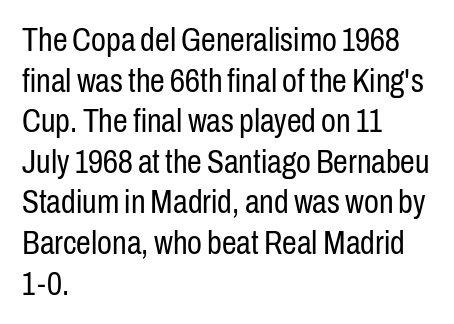
Q: Is the text bold? A: No.
Q: Is the text italic (slanted)? A: No, it is upright.
Q: Is the typeface a serif or a sans-serif typeface? A: Sans-serif.
Q: Is the text underlined? A: No.
Q: How is the paragraph aligned? A: Left-aligned.
Q: Is the spacing between letters normal or unusually wide? A: Normal.
Q: Width (condensed, normal, or wide)? A: Condensed.
Q: Stroke contrast? A: Low.
Q: x-height? A: Medium.
Q: Monospaced? A: No.
